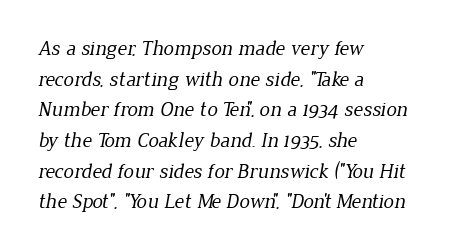
The image shows 21 px text type; set left-aligned, normal line spacing (1.46x), normal letter spacing, not underlined.
